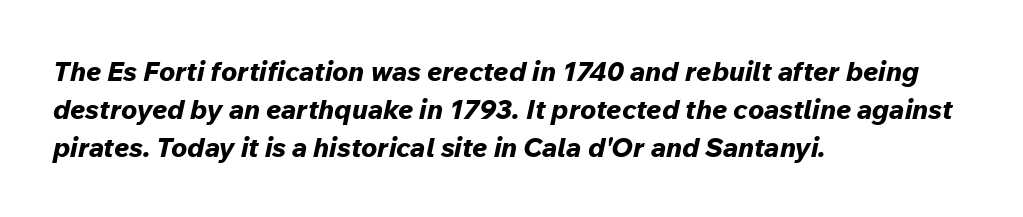
Q: Is the text bold? A: Yes.
Q: Is the text italic (slanted)? A: Yes, it leans right by about 12 degrees.
Q: Is the text underlined? A: No.
Q: How is the paragraph aligned? A: Left-aligned.
Q: Is the spacing between letters normal or unusually wide? A: Normal.
Q: Is the spacing between lines tight, normal or loose? A: Normal.
